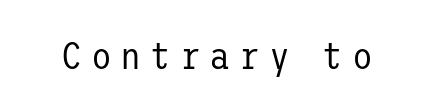
{"serif": "no", "italic": "no", "bold": "no", "weight": "regular", "width": "normal", "stroke_contrast": "low", "x_height": "medium", "underline": "no", "letter_spacing": "wide", "letter_spacing_em": 0.23, "glyph_px": 38}
